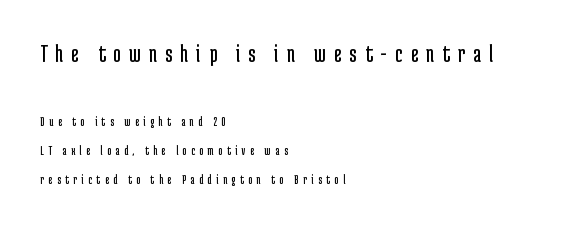
The typesetting does not lean heavy: it is not bold. Honestly, there is no underline to notice here at all. The horizontal fit of the characters is loose and conspicuously gappy. How would I describe the line gaps? Wide and relaxed.
